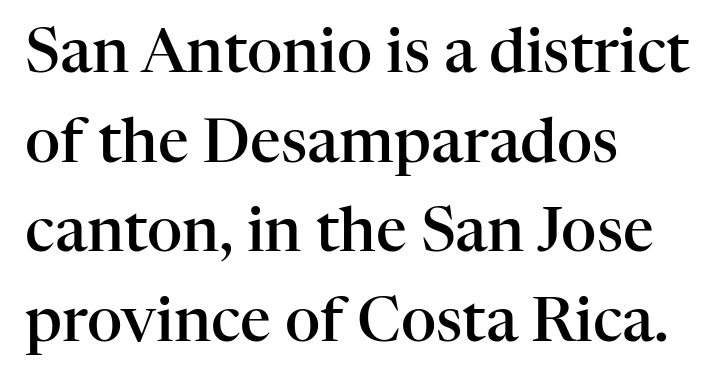
{"serif": "yes", "italic": "no", "bold": "semi", "weight": "semibold", "width": "normal", "stroke_contrast": "high", "x_height": "medium", "monospaced": "no", "underline": "no", "align": "left", "line_spacing": "normal", "line_spacing_ratio": 1.47, "letter_spacing": "normal", "letter_spacing_em": 0.0, "glyph_px": 61}
